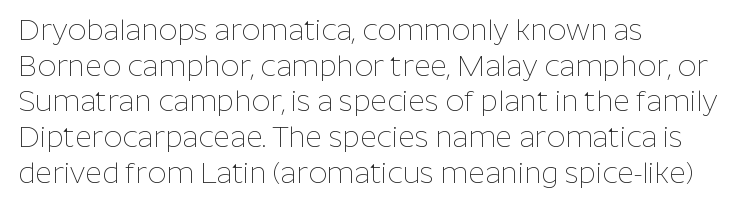
Q: Is the text bold? A: No.
Q: Is the text italic (slanted)? A: No, it is upright.
Q: Is the typeface a serif or a sans-serif typeface? A: Sans-serif.
Q: Is the text underlined? A: No.
Q: How is the paragraph aligned? A: Left-aligned.
Q: Is the spacing between letters normal or unusually wide? A: Normal.
Q: Width (condensed, normal, or wide)? A: Normal.
Q: Stroke contrast? A: Low.
Q: x-height? A: Medium.
Q: Monospaced? A: No.
